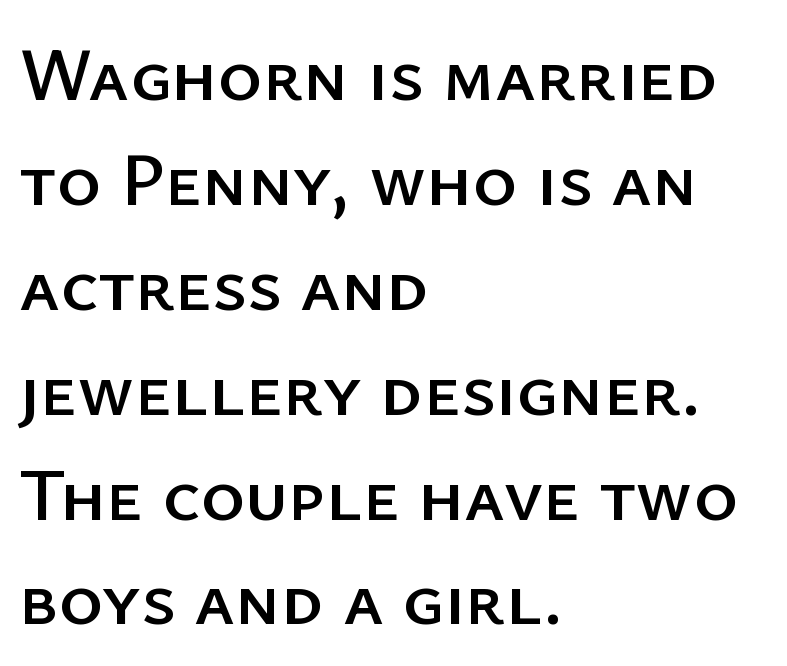
The designer left line spacing at the default. Nothing sits at the stroke ends, so this counts as sans-serif. Do the characters align in a grid? No, the font is proportional. Each word holds together tightly as a unit, with standard inter-letter gaps.
